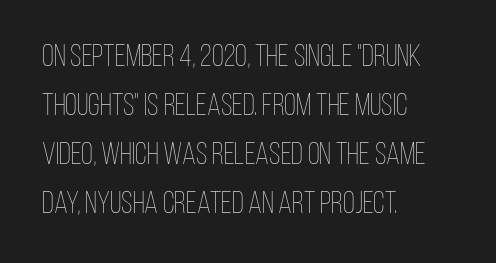
The image shows 31 px thin, condensed type, upright; set left-aligned, normal line spacing (1.58x), normal letter spacing, not underlined; low stroke contrast and a large x-height.
